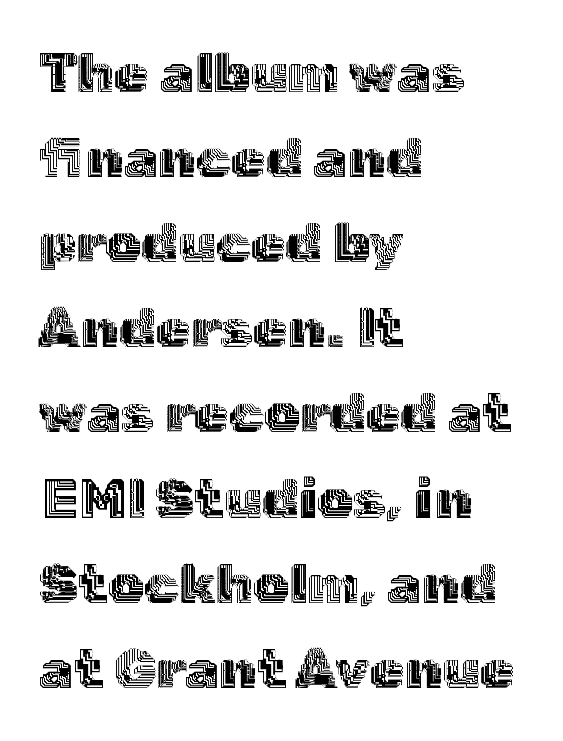
{"italic": "no", "width": "normal", "x_height": "medium", "monospaced": "no", "underline": "no", "align": "left", "line_spacing": "normal", "line_spacing_ratio": 1.52, "letter_spacing": "normal", "letter_spacing_em": 0.0, "glyph_px": 56}
